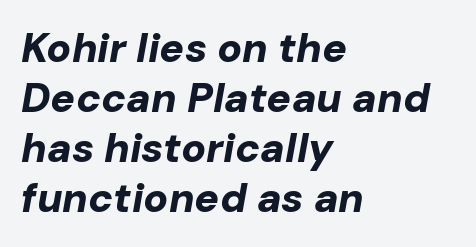
The image shows 41 px bold type, italic (leaning right); set left-aligned, line spacing 1.22x, normal letter spacing, not underlined; low stroke contrast and a medium x-height.
